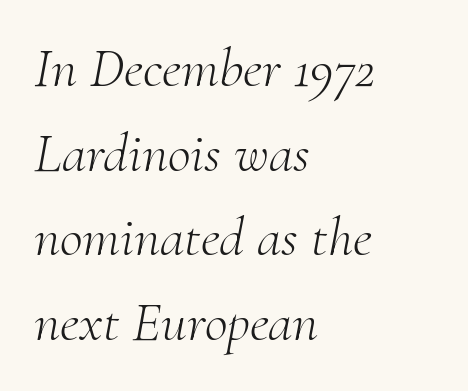
Q: Is the text bold? A: No.
Q: Is the text italic (slanted)? A: Yes, it leans right by about 10 degrees.
Q: Is the typeface a serif or a sans-serif typeface? A: Serif.
Q: Is the text underlined? A: No.
Q: How is the paragraph aligned? A: Left-aligned.
Q: Is the spacing between letters normal or unusually wide? A: Normal.
Q: Is the spacing between lines tight, normal or loose? A: Normal.
Q: Width (condensed, normal, or wide)? A: Normal.
Q: Stroke contrast? A: Medium.
Q: x-height? A: Small.
Q: Monospaced? A: No.
